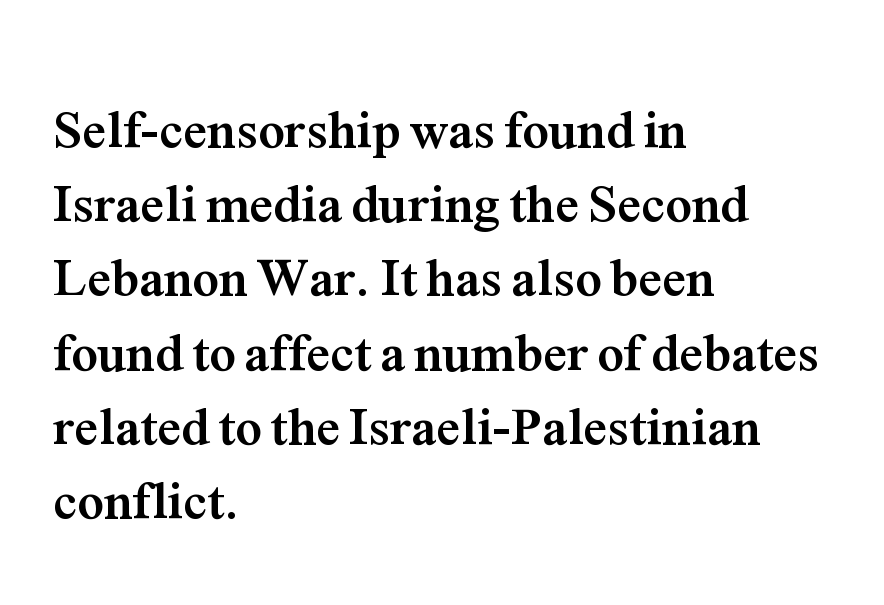
{"serif": "yes", "italic": "no", "bold": "yes", "weight": "semibold", "width": "normal", "stroke_contrast": "medium", "x_height": "medium", "monospaced": "no", "underline": "no", "align": "left", "line_spacing": "normal", "line_spacing_ratio": 1.4, "letter_spacing": "normal", "letter_spacing_em": 0.0, "glyph_px": 53}
